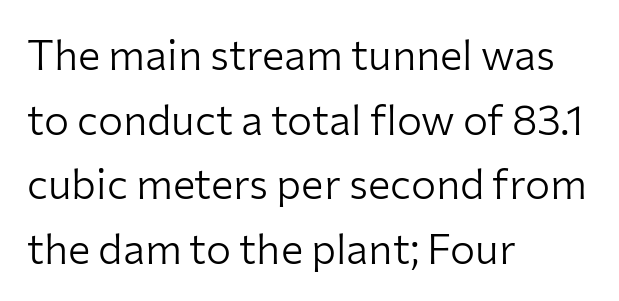
Q: Is the text bold? A: No.
Q: Is the text italic (slanted)? A: No, it is upright.
Q: Is the typeface a serif or a sans-serif typeface? A: Sans-serif.
Q: Is the text underlined? A: No.
Q: How is the paragraph aligned? A: Left-aligned.
Q: Is the spacing between letters normal or unusually wide? A: Normal.
Q: Is the spacing between lines tight, normal or loose? A: Normal.
Q: Width (condensed, normal, or wide)? A: Normal.
Q: Stroke contrast? A: Low.
Q: x-height? A: Medium.
Q: Monospaced? A: No.
